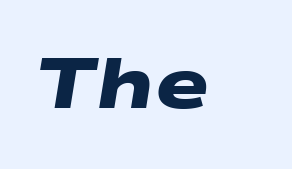
The image shows 72 px heavy, wide sans-serif type; set normal letter spacing, not underlined; low stroke contrast and a medium x-height.
